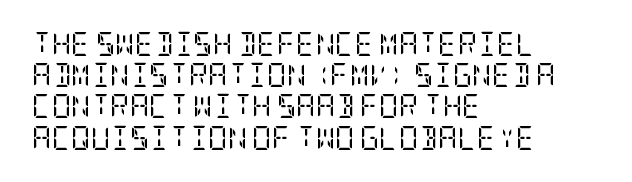
Q: Is the text bold? A: No.
Q: Is the text italic (slanted)? A: No, it is upright.
Q: Is the text underlined? A: No.
Q: How is the paragraph aligned? A: Left-aligned.
Q: Is the spacing between letters normal or unusually wide? A: Normal.
Q: Is the spacing between lines tight, normal or loose? A: Normal.
